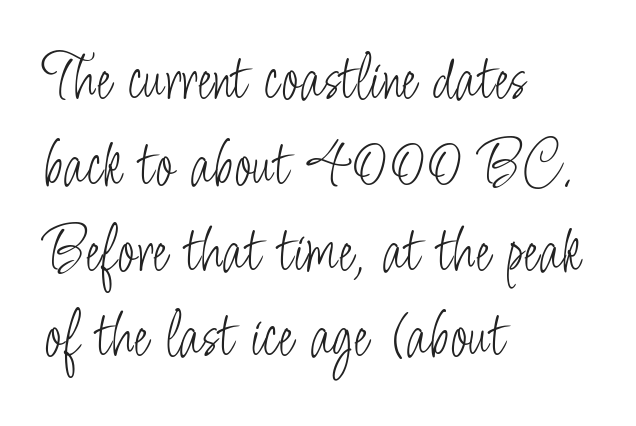
{"serif": "no", "bold": "no", "weight": "light", "width": "condensed", "stroke_contrast": "low", "x_height": "small", "monospaced": "no", "underline": "no", "align": "left", "line_spacing": "normal", "line_spacing_ratio": 1.28, "letter_spacing": "normal", "letter_spacing_em": 0.0, "glyph_px": 67}
